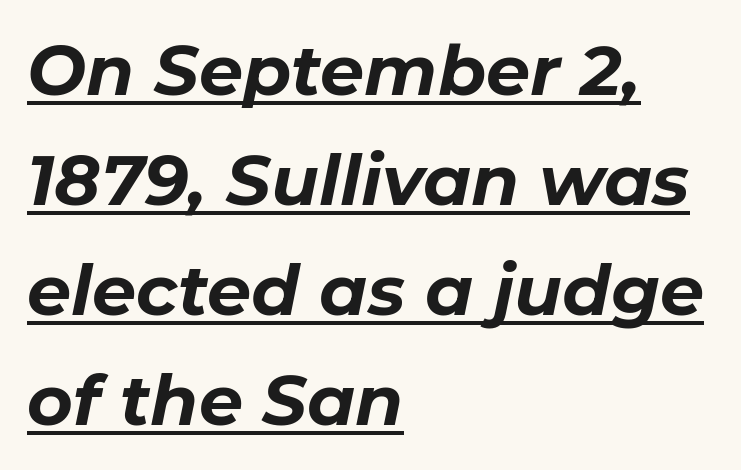
Q: Is the text bold? A: Yes.
Q: Is the text italic (slanted)? A: Yes, it leans right by about 11 degrees.
Q: Is the text underlined? A: Yes.
Q: How is the paragraph aligned? A: Left-aligned.
Q: Is the spacing between letters normal or unusually wide? A: Normal.
Q: Is the spacing between lines tight, normal or loose? A: Normal.
Q: Width (condensed, normal, or wide)? A: Normal.
Q: Stroke contrast? A: Low.
Q: x-height? A: Medium.
Q: Monospaced? A: No.
